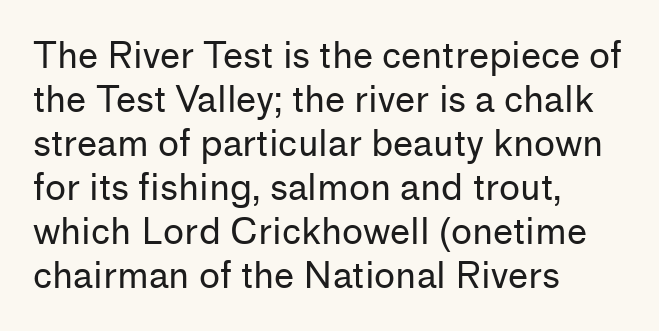
Any mark beneath the type? The region is blank. Characters remain perfectly vertical along every line. Each letter keeps its own natural width here, so spacing adapts to shape. The letterforms sit at book weight or below. Notice how the passage keeps a crisp vertical edge on the left only. The face used here is rendered with its standard letterfit.
